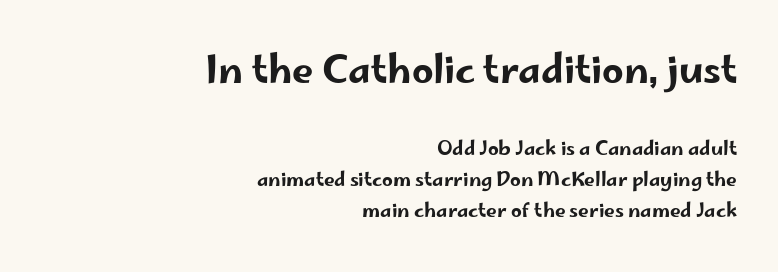
Q: Is the text italic (slanted)? A: No, it is upright.
Q: Is the typeface a serif or a sans-serif typeface? A: Sans-serif.
Q: Is the text underlined? A: No.
Q: How is the paragraph aligned? A: Right-aligned.
Q: Is the spacing between letters normal or unusually wide? A: Normal.
Q: Is the spacing between lines tight, normal or loose? A: Normal.
Q: Which block of text is set in a larger size, the first (top) or the second (bottom)? A: The first (top) one.
Q: Width (condensed, normal, or wide)? A: Wide.
Q: Stroke contrast? A: Low.
Q: x-height? A: Small.
Q: Monospaced? A: No.
